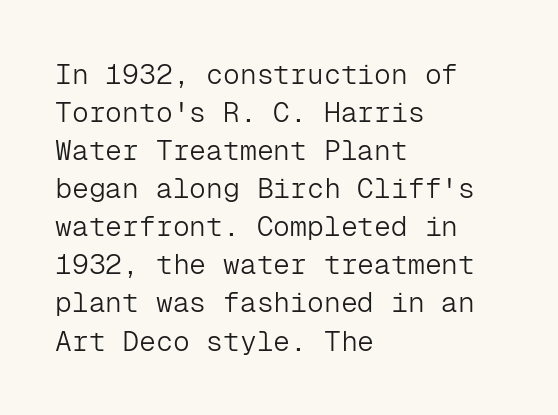
The image shows 28 px light sans-serif type, upright, monospaced; set left-aligned, normal line spacing (1.36x), normal letter spacing, not underlined; low stroke contrast and a medium x-height.
